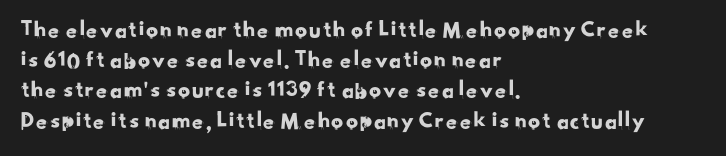
Q: Is the text underlined? A: No.
Q: How is the paragraph aligned? A: Left-aligned.
Q: Is the spacing between letters normal or unusually wide? A: Normal.
Q: Is the spacing between lines tight, normal or loose? A: Normal.
